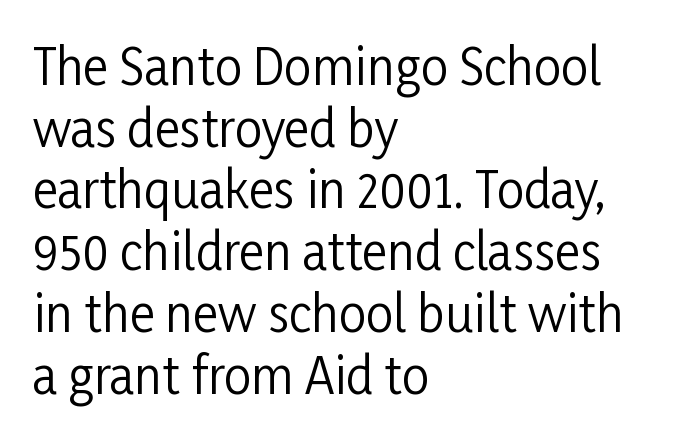
The image shows 49 px regular-weight, condensed sans-serif type, upright; set left-aligned, normal line spacing (1.26x), normal letter spacing, not underlined; low stroke contrast and a medium x-height.
